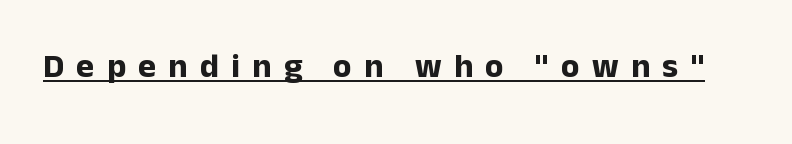
{"serif": "no", "italic": "no", "bold": "yes", "weight": "bold", "width": "normal", "stroke_contrast": "low", "x_height": "medium", "monospaced": "no", "underline": "yes", "letter_spacing": "wide", "letter_spacing_em": 0.36, "glyph_px": 34}
